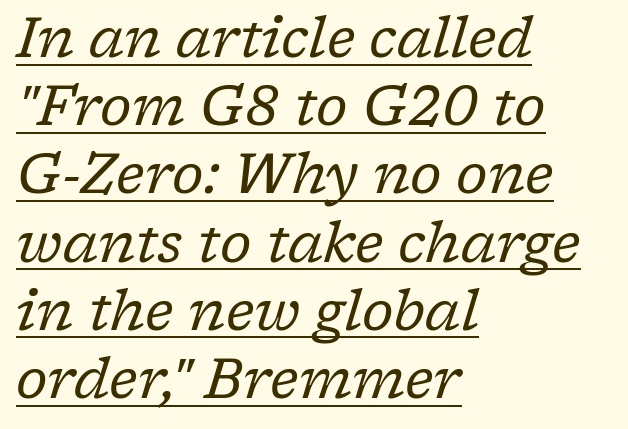
The image shows 55 px regular-weight serif type, italic (leaning right); set left-aligned, line spacing 1.24x, normal letter spacing, underlined; low stroke contrast and a medium x-height.
